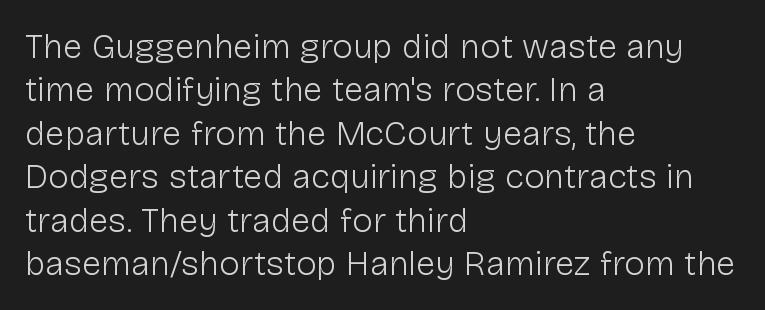
Does the lettering tilt? It doesn't — this is upright. The ragged edge is on the right, which tells us the setting is flush left. The typeface has the unassuming heft of standard copy or less. The words here are not underlined.
